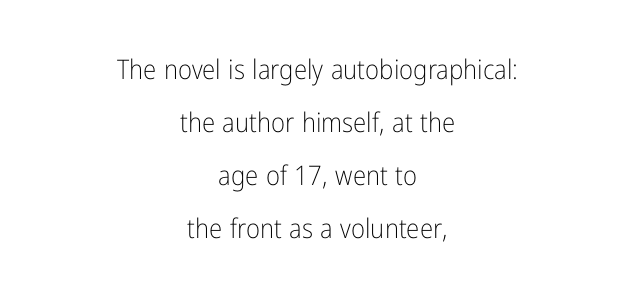
The image shows 27 px text type, upright; set centered, loose line spacing (1.96x), normal letter spacing, not underlined.
